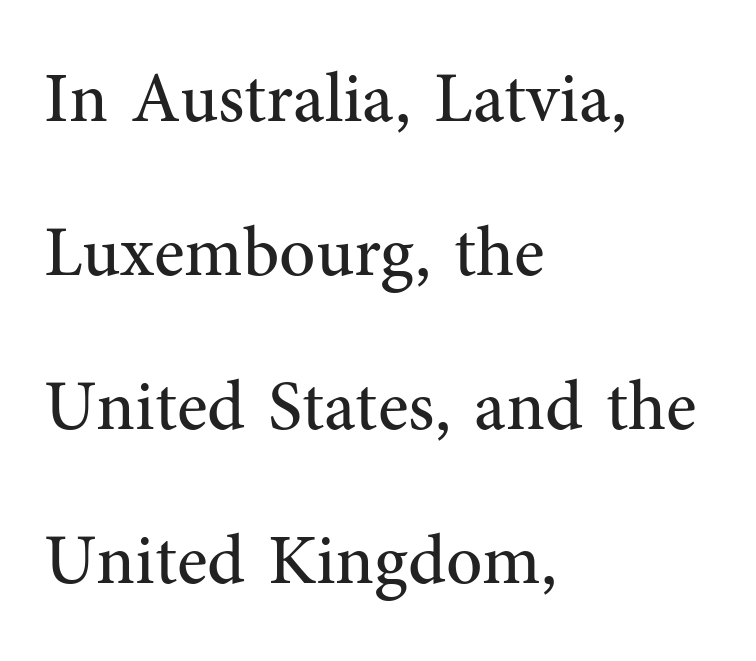
The image shows 71 px regular-weight serif type, upright; set left-aligned, loose line spacing (2.17x), normal letter spacing, not underlined; medium stroke contrast and a medium x-height.
